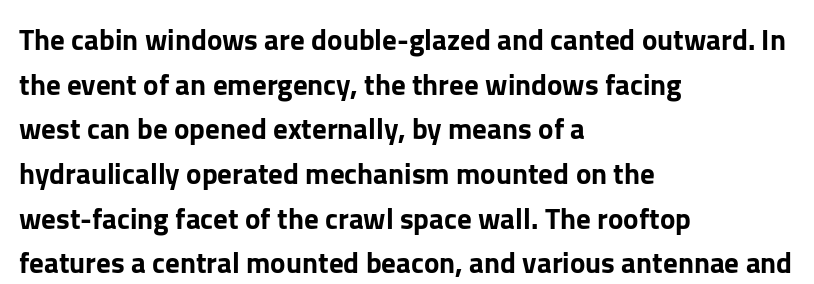
Q: Is the text italic (slanted)? A: No, it is upright.
Q: Is the typeface a serif or a sans-serif typeface? A: Sans-serif.
Q: Is the text underlined? A: No.
Q: How is the paragraph aligned? A: Left-aligned.
Q: Is the spacing between letters normal or unusually wide? A: Normal.
Q: Is the spacing between lines tight, normal or loose? A: Normal.
Q: Width (condensed, normal, or wide)? A: Normal.
Q: Stroke contrast? A: Low.
Q: x-height? A: Medium.
Q: Monospaced? A: No.
